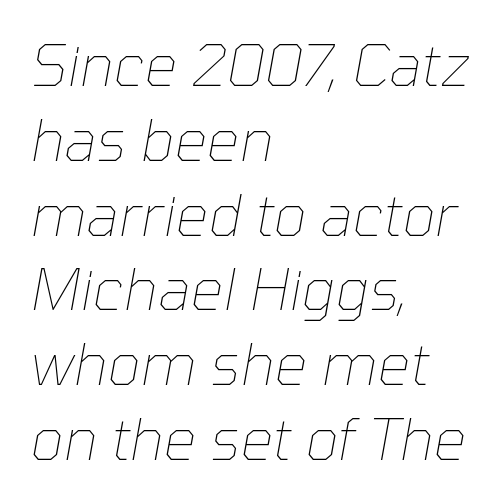
{"italic": "yes", "lean": "right", "slant_degrees": 10, "bold": "no", "weight": "thin", "width": "normal", "stroke_contrast": "low", "x_height": "medium", "monospaced": "no", "underline": "no", "align": "left", "line_spacing": "normal", "line_spacing_ratio": 1.29, "letter_spacing": "normal", "letter_spacing_em": 0.0, "glyph_px": 58}
